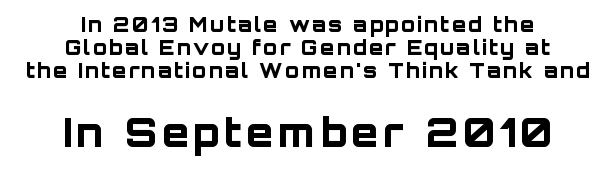
{"serif": "no", "italic": "no", "bold": "yes", "weight": "bold", "width": "normal", "stroke_contrast": "low", "x_height": "large", "monospaced": "no", "underline": "no", "align": "center", "line_spacing": "tight", "line_spacing_ratio": 1.15, "larger_block": "second", "size_ratio": 1.95, "glyph_px": 39}
